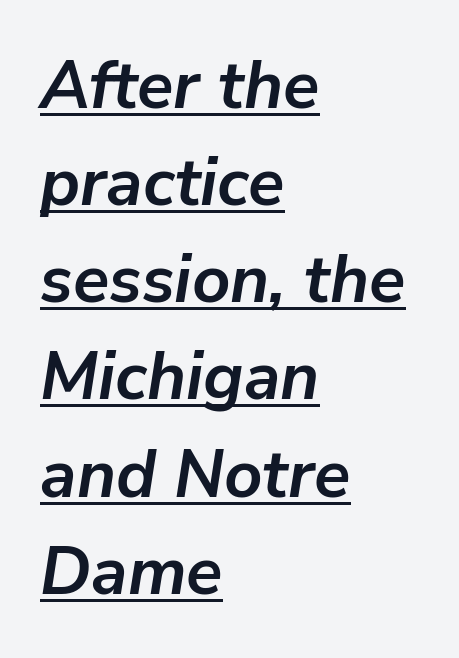
Short note: letters normally spaced. The lettering is marked with a stroke running underneath it. Emphasis by weight is at full strength: bold. Does the lettering tilt? It does — this is italic. Line starts are locked; line ends wander.
